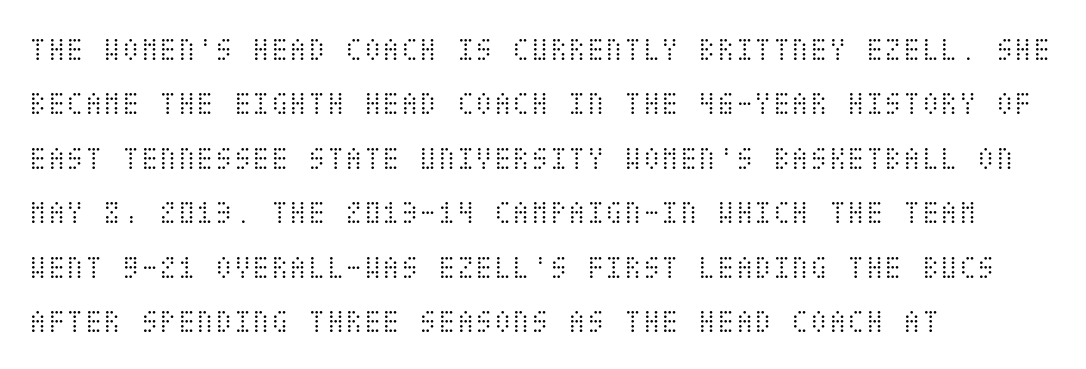
Q: Is the text bold? A: No.
Q: Is the text italic (slanted)? A: No, it is upright.
Q: Is the text underlined? A: No.
Q: How is the paragraph aligned? A: Left-aligned.
Q: Is the spacing between letters normal or unusually wide? A: Normal.
Q: Is the spacing between lines tight, normal or loose? A: Normal.
Q: Width (condensed, normal, or wide)? A: Condensed.
Q: Stroke contrast? A: Medium.
Q: x-height? A: Large.
